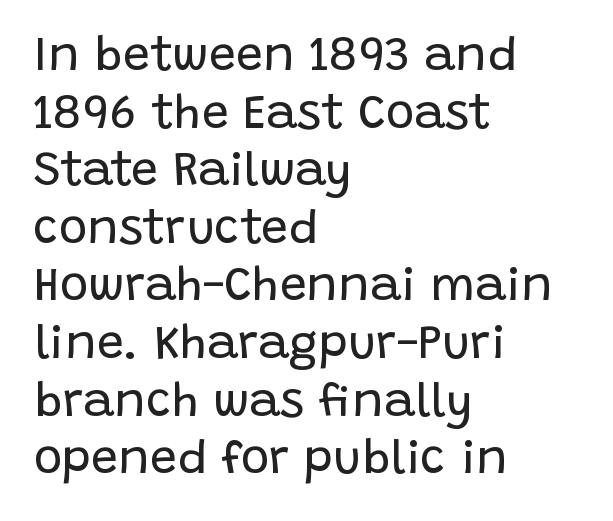
There is no visible air inserted between adjacent glyphs. Proportional: the letters do not fall into vertical columns. Stroke terminals: plain, sans-serif. The font sits on the lighter half of the weight spectrum, regular included.
